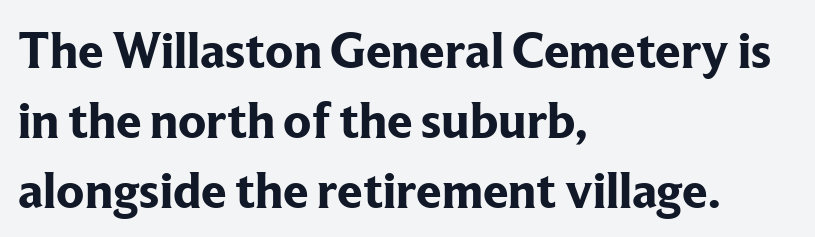
The image shows 51 px bold serif type, upright; set left-aligned, normal line spacing (1.37x), normal letter spacing, not underlined; low stroke contrast and a medium x-height.
